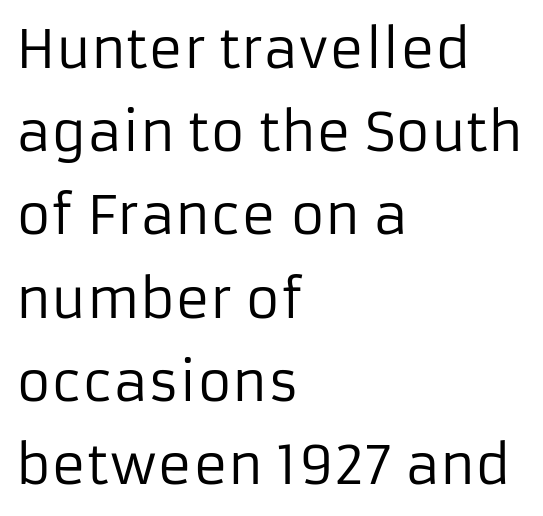
{"serif": "no", "italic": "no", "bold": "no", "weight": "regular", "width": "normal", "stroke_contrast": "low", "x_height": "medium", "monospaced": "no", "underline": "no", "align": "left", "line_spacing": "normal", "line_spacing_ratio": 1.57, "letter_spacing": "normal", "letter_spacing_em": 0.0, "glyph_px": 53}
